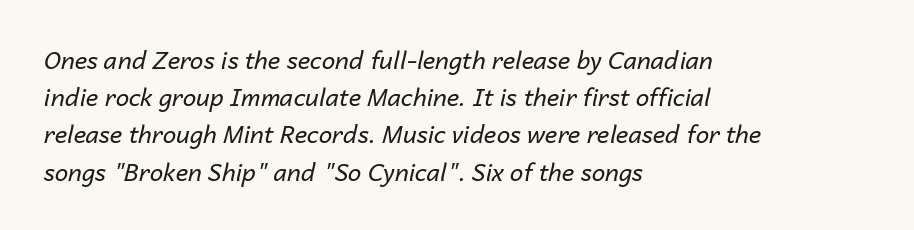
{"italic": "yes", "lean": "right", "slant_degrees": 14, "bold": "no", "underline": "no", "align": "left", "line_spacing": "normal", "line_spacing_ratio": 1.55, "letter_spacing": "normal", "letter_spacing_em": 0.0, "glyph_px": 24}
